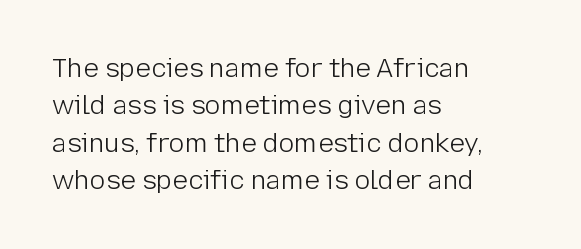
Q: Is the text bold? A: No.
Q: Is the text italic (slanted)? A: No, it is upright.
Q: Is the text underlined? A: No.
Q: How is the paragraph aligned? A: Left-aligned.
Q: Is the spacing between letters normal or unusually wide? A: Normal.
Q: Is the spacing between lines tight, normal or loose? A: Normal.
